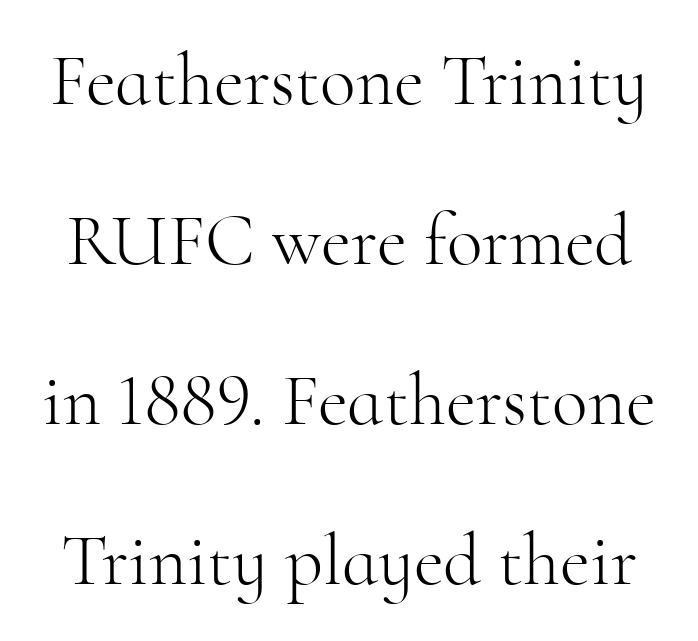
A typesetter would call this zero additional tracking. A light-to-regular cut is what we see here. Check the space under the baseline: it is left empty. Compared with typical paragraphs, the rows here are farther apart. Examine the stroke ends and you'll spot serifs. Proportional: the letters do not fall into vertical columns.
